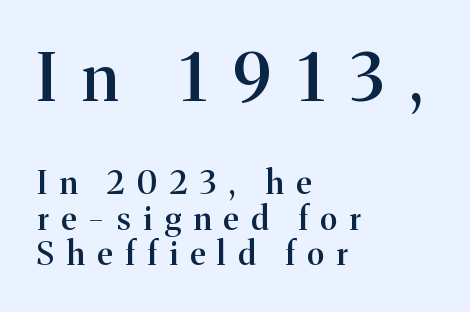
{"serif": "yes", "italic": "no", "bold": "semi", "weight": "semibold", "width": "normal", "stroke_contrast": "medium", "x_height": "medium", "monospaced": "no", "underline": "no", "align": "left", "line_spacing": "tight", "line_spacing_ratio": 1.12, "letter_spacing": "wide", "letter_spacing_em": 0.39, "larger_block": "first", "size_ratio": 2.03, "glyph_px": 65}
